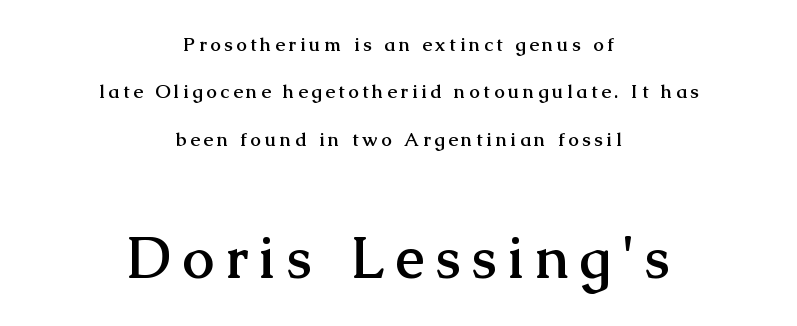
Is this a sans? No — the strokes have serifs. Layout note: lines centered. The second block has been scaled up relative to the first. The rendering uses natural spacing where letterforms have individual widths. What stands out about the letter spacing? Its width — letters are far apart. Baseline-to-baseline distance is far greater than the letter height.
